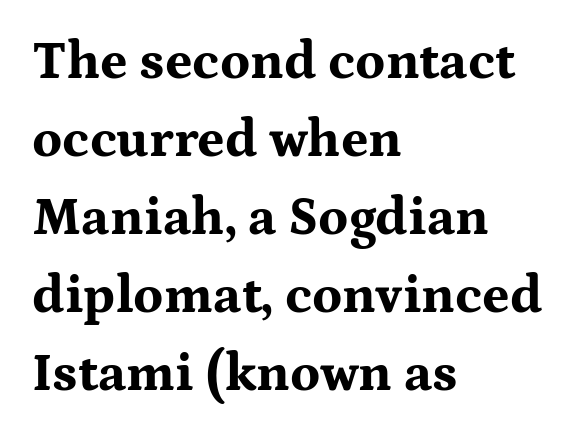
No extra tracking has been applied to these lines. A full-strength bold gives these letters their thick strokes. Left-aligned paragraph, ragged on the right. The text was rendered using a seriffed face with decorative stroke endings. Leading matches the norm, producing a regular column. The letters advance in unequal steps, a hallmark of proportional type.
